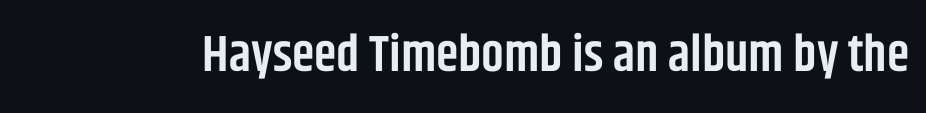
The image shows 51 px semibold, condensed sans-serif type, upright; set normal letter spacing, not underlined; low stroke contrast and a large x-height.
